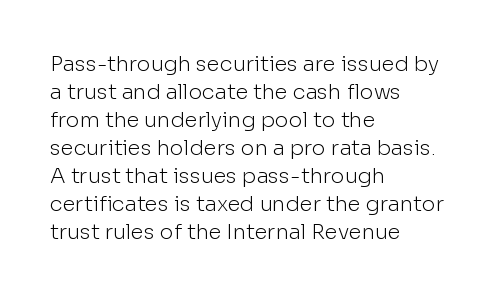
Q: Is the text bold? A: No.
Q: Is the text italic (slanted)? A: No, it is upright.
Q: Is the text underlined? A: No.
Q: How is the paragraph aligned? A: Left-aligned.
Q: Is the spacing between letters normal or unusually wide? A: Normal.
Q: Is the spacing between lines tight, normal or loose? A: Normal.
